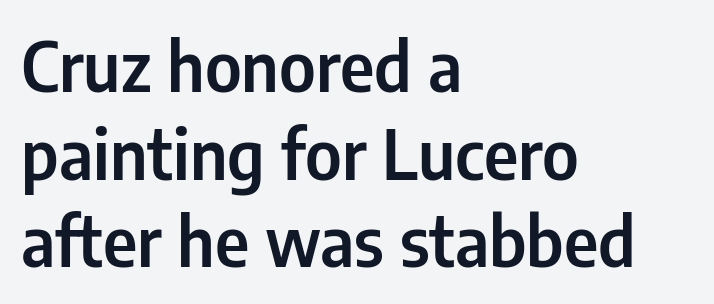
Each letter's strokes conclude bluntly, with no projecting serifs. Is the letter spacing exaggerated? No — it looks like the ordinary default. How would I describe the line gaps? Plain and ordinary. The lettering holds an erect, upright posture throughout. You could not count columns in this text — the font is proportionally spaced. A bare baseline throughout the passage.
